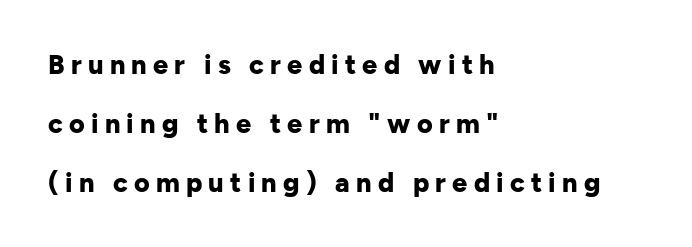
Q: Is the text bold? A: Yes.
Q: Is the text italic (slanted)? A: No, it is upright.
Q: Is the text underlined? A: No.
Q: How is the paragraph aligned? A: Left-aligned.
Q: Is the spacing between letters normal or unusually wide? A: Unusually wide.
Q: Is the spacing between lines tight, normal or loose? A: Loose.
